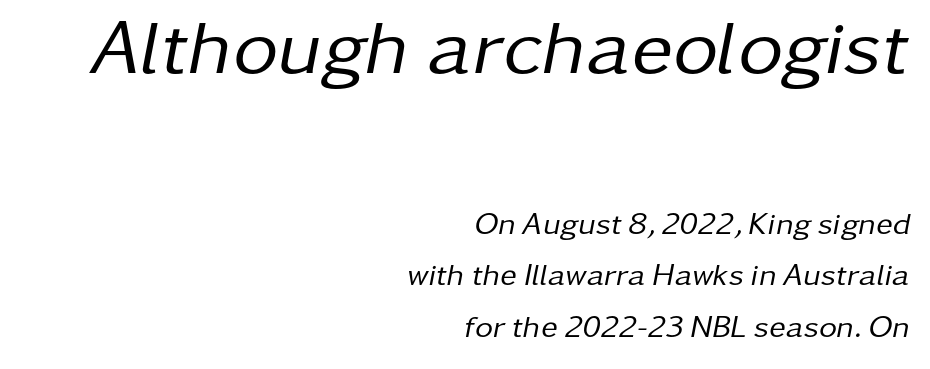
Q: Is the text bold? A: No.
Q: Is the text italic (slanted)? A: Yes, it leans right by about 11 degrees.
Q: Is the text underlined? A: No.
Q: How is the paragraph aligned? A: Right-aligned.
Q: Is the spacing between letters normal or unusually wide? A: Normal.
Q: Is the spacing between lines tight, normal or loose? A: Normal.
Q: Which block of text is set in a larger size, the first (top) or the second (bottom)? A: The first (top) one.
Q: Width (condensed, normal, or wide)? A: Normal.
Q: Stroke contrast? A: Low.
Q: x-height? A: Medium.
Q: Monospaced? A: No.
